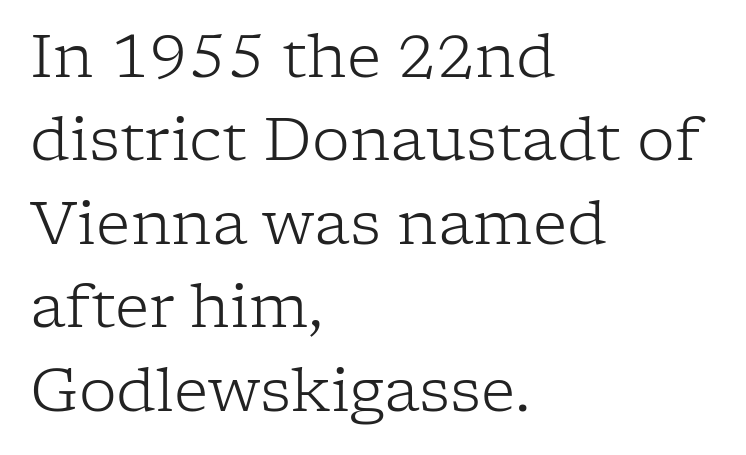
Short note: letters normally spaced. Whoever set this chose a conventional vertical rhythm. A typesetter would call this proportional, since set widths differ per character. The setting favours the left margin, as ordinary paragraphs usually do.
